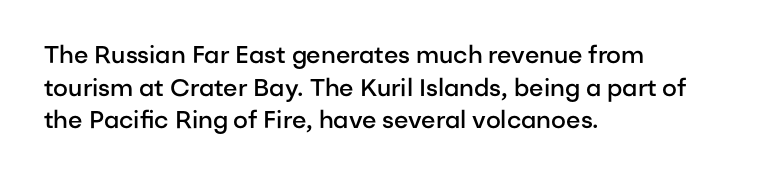
{"italic": "no", "bold": "semi", "underline": "no", "align": "left", "line_spacing": "normal", "line_spacing_ratio": 1.36, "letter_spacing": "normal", "letter_spacing_em": 0.0, "glyph_px": 24}
